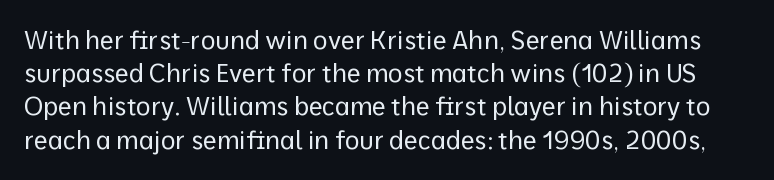
{"italic": "no", "bold": "no", "underline": "no", "line_spacing": "normal", "line_spacing_ratio": 1.33, "letter_spacing": "normal", "letter_spacing_em": 0.0, "glyph_px": 25}
